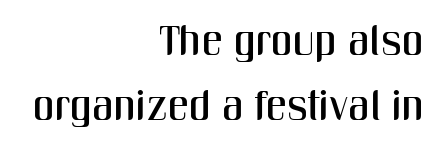
Q: Is the text italic (slanted)? A: No, it is upright.
Q: Is the typeface a serif or a sans-serif typeface? A: Sans-serif.
Q: Is the text underlined? A: No.
Q: How is the paragraph aligned? A: Right-aligned.
Q: Is the spacing between letters normal or unusually wide? A: Normal.
Q: Is the spacing between lines tight, normal or loose? A: Normal.
Q: Width (condensed, normal, or wide)? A: Condensed.
Q: Stroke contrast? A: Medium.
Q: x-height? A: Medium.
Q: Monospaced? A: No.
